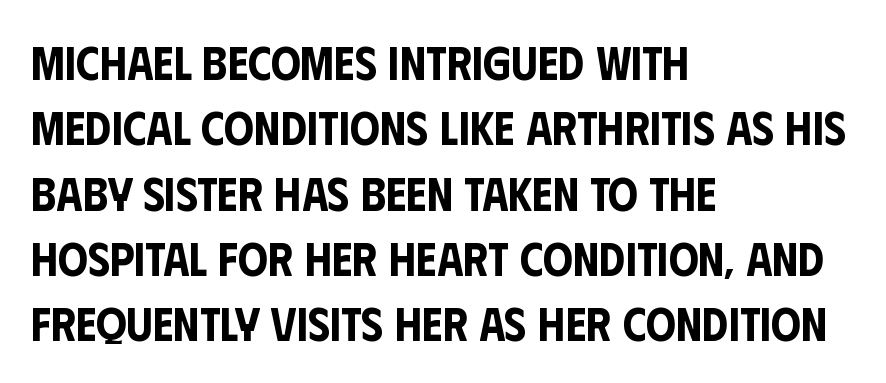
Q: Is the text italic (slanted)? A: No, it is upright.
Q: Is the typeface a serif or a sans-serif typeface? A: Sans-serif.
Q: Is the text underlined? A: No.
Q: How is the paragraph aligned? A: Left-aligned.
Q: Is the spacing between letters normal or unusually wide? A: Normal.
Q: Is the spacing between lines tight, normal or loose? A: Normal.
Q: Width (condensed, normal, or wide)? A: Condensed.
Q: Stroke contrast? A: Low.
Q: x-height? A: Large.
Q: Monospaced? A: No.
